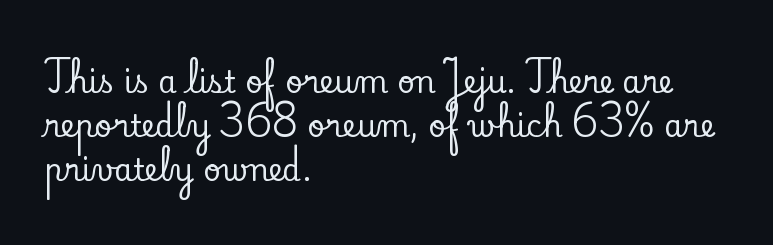
The image shows 30 px serif type, upright; set left-aligned, normal line spacing (1.47x), normal letter spacing, not underlined; low stroke contrast and a small x-height.
